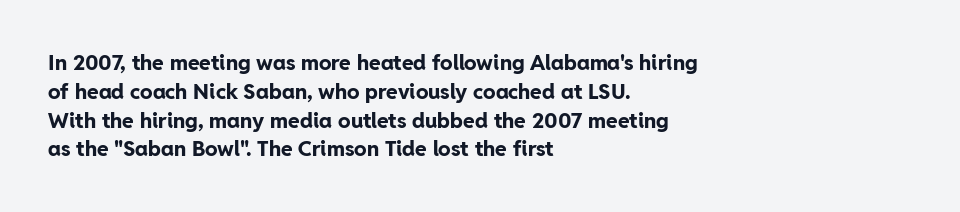
{"italic": "no", "bold": "yes", "underline": "no", "align": "left", "line_spacing": "normal", "line_spacing_ratio": 1.37, "letter_spacing": "normal", "letter_spacing_em": 0.0, "glyph_px": 21}
